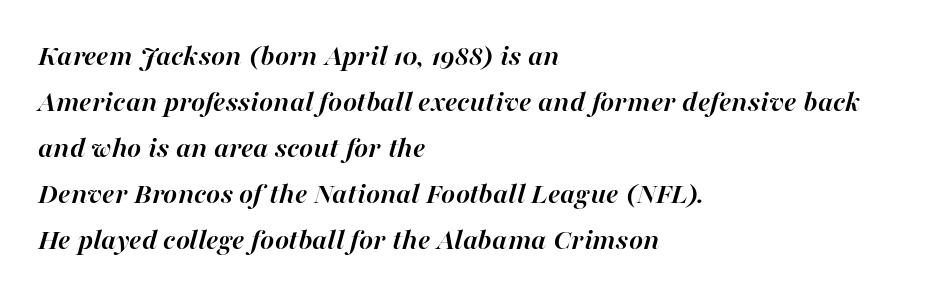
{"italic": "yes", "lean": "right", "slant_degrees": 16, "bold": "yes", "weight": "semibold", "width": "normal", "stroke_contrast": "high", "x_height": "medium", "monospaced": "no", "underline": "no", "align": "left", "line_spacing": "normal", "line_spacing_ratio": 1.53, "letter_spacing": "normal", "letter_spacing_em": 0.0, "glyph_px": 30}
